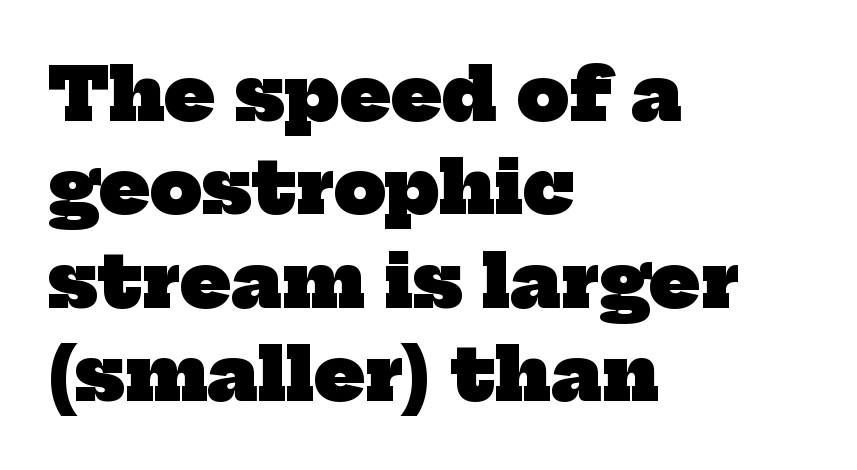
{"serif": "yes", "bold": "yes", "weight": "heavy", "width": "normal", "stroke_contrast": "low", "x_height": "medium", "monospaced": "no", "underline": "no", "align": "left", "line_spacing": "normal", "line_spacing_ratio": 1.28, "letter_spacing": "normal", "letter_spacing_em": 0.0, "glyph_px": 73}
